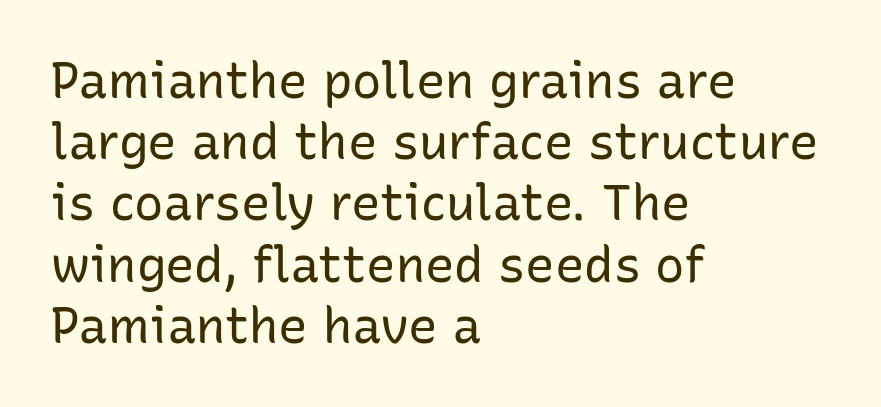
Q: Is the text bold? A: No.
Q: Is the text italic (slanted)? A: No, it is upright.
Q: Is the typeface a serif or a sans-serif typeface? A: Sans-serif.
Q: Is the text underlined? A: No.
Q: How is the paragraph aligned? A: Left-aligned.
Q: Is the spacing between letters normal or unusually wide? A: Normal.
Q: Is the spacing between lines tight, normal or loose? A: Normal.
Q: Width (condensed, normal, or wide)? A: Normal.
Q: Stroke contrast? A: Low.
Q: x-height? A: Medium.
Q: Monospaced? A: No.
